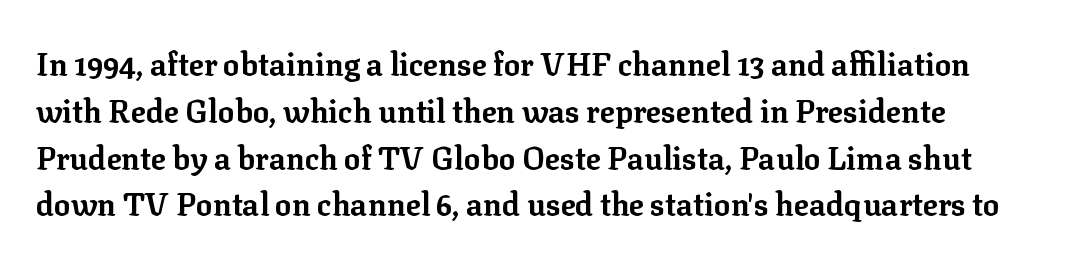
The image shows 31 px bold serif type, upright; set normal line spacing (1.51x), normal letter spacing, not underlined; low stroke contrast and a medium x-height.
